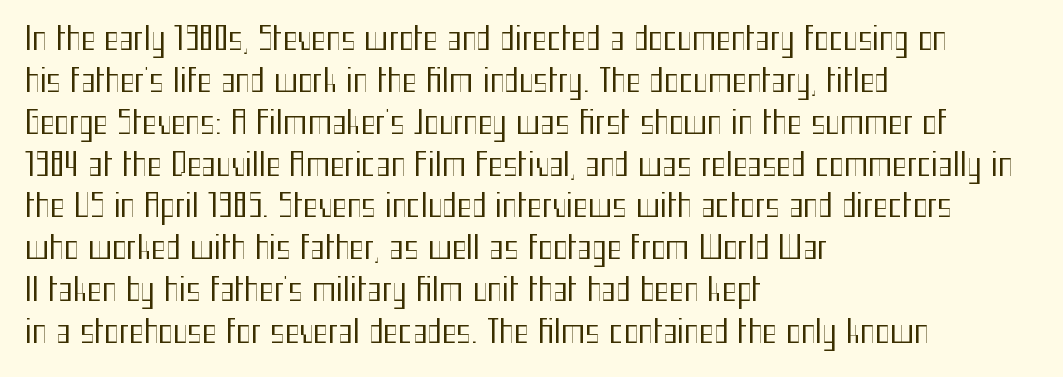
Q: Is the text bold? A: No.
Q: Is the text italic (slanted)? A: No, it is upright.
Q: Is the typeface a serif or a sans-serif typeface? A: Sans-serif.
Q: Is the text underlined? A: No.
Q: How is the paragraph aligned? A: Left-aligned.
Q: Is the spacing between letters normal or unusually wide? A: Normal.
Q: Is the spacing between lines tight, normal or loose? A: Normal.
Q: Width (condensed, normal, or wide)? A: Condensed.
Q: Stroke contrast? A: Medium.
Q: x-height? A: Medium.
Q: Monospaced? A: No.
